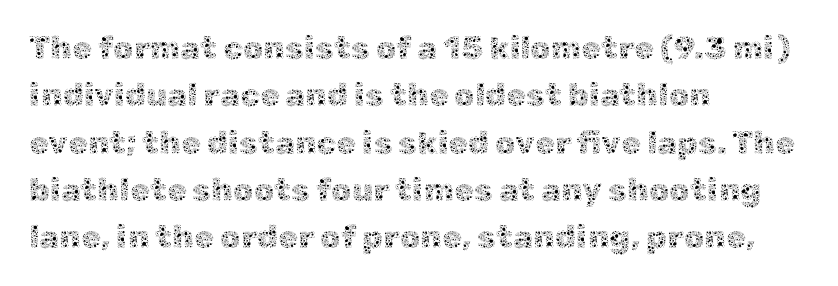
If you drew a line through each stem, it would be perfectly vertical. These lines are rendered in a variable-pitch font. Each row of text sits above clean, open space. Weight: regular or lighter.
